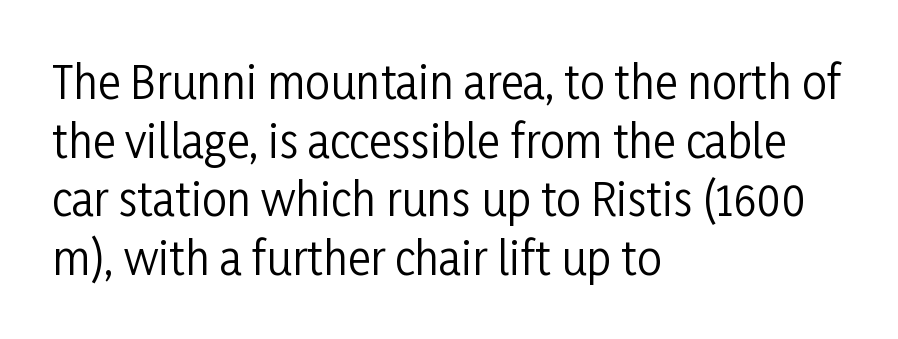
Stems here are at most as thick as an everyday book face. Honestly, the letter spacing is just normal — you wouldn't notice it. These lines were composed using upright roman letters. Horizontally, the lines are justified to the leading edge only. The rendering uses natural spacing where letterforms have individual widths. The line-height multiplier appears to be the usual default.
